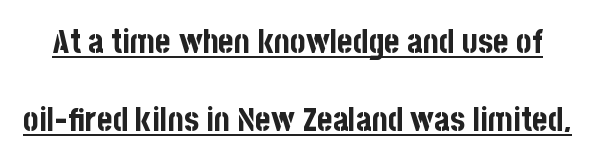
Characters remain perfectly vertical along every line. Plenty of ink on the page — the face is bold. You can tell from the bare stems that sans-serif type was used. The typesetter has applied underlining to the passage shown.
